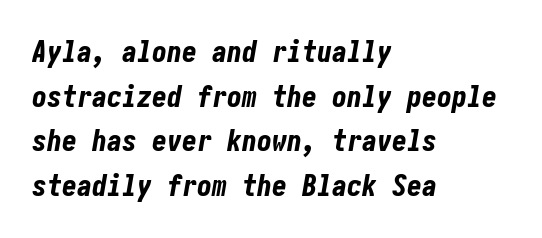
{"italic": "yes", "lean": "right", "slant_degrees": 10, "bold": "yes", "weight": "bold", "width": "condensed", "stroke_contrast": "low", "x_height": "medium", "underline": "no", "align": "left", "line_spacing": "normal", "line_spacing_ratio": 1.49, "letter_spacing": "normal", "letter_spacing_em": 0.0, "glyph_px": 30}
